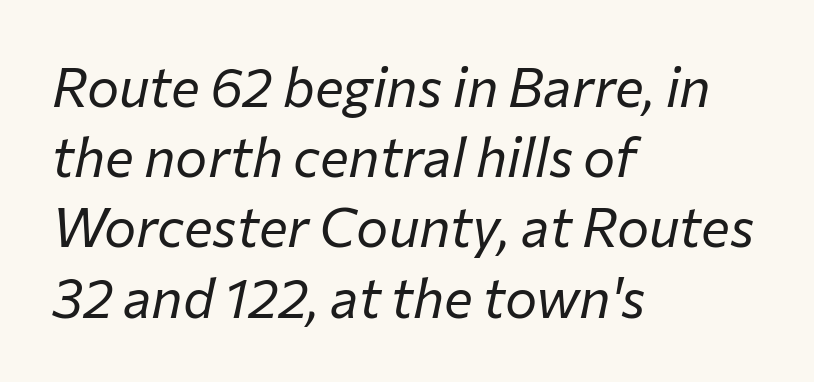
{"italic": "yes", "lean": "right", "slant_degrees": 12, "bold": "no", "weight": "regular", "width": "normal", "stroke_contrast": "low", "x_height": "medium", "monospaced": "no", "underline": "no", "align": "left", "line_spacing": "normal", "line_spacing_ratio": 1.3, "letter_spacing": "normal", "letter_spacing_em": 0.0, "glyph_px": 54}
